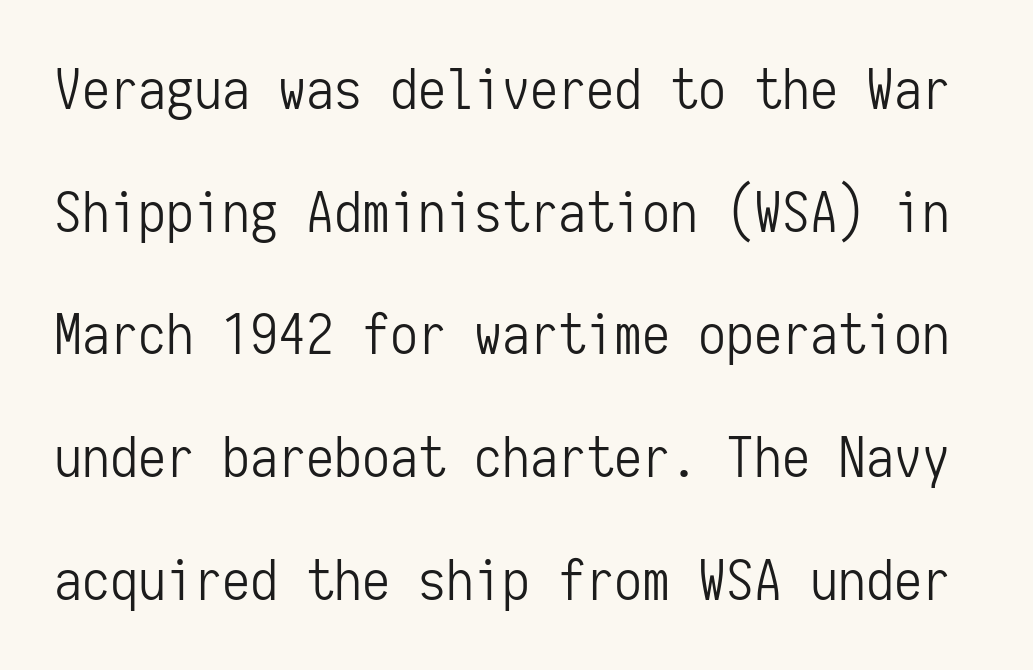
{"serif": "no", "italic": "no", "bold": "no", "weight": "light", "width": "condensed", "stroke_contrast": "low", "x_height": "medium", "monospaced": "yes", "underline": "no", "line_spacing": "loose", "line_spacing_ratio": 2.19, "letter_spacing": "normal", "letter_spacing_em": 0.0, "glyph_px": 56}
